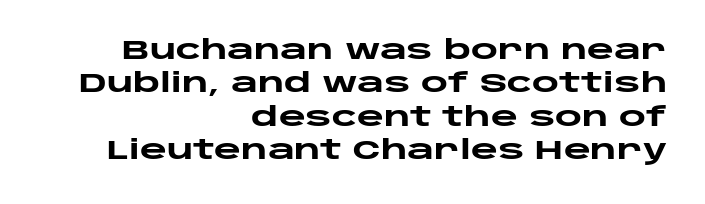
The image shows 26 px bold type, upright; set right-aligned, normal line spacing (1.28x), normal letter spacing, not underlined.
